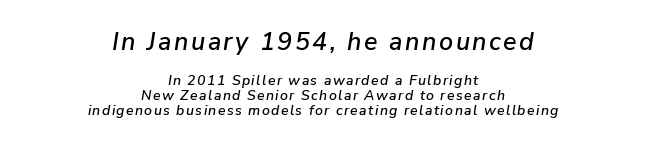
{"italic": "yes", "lean": "right", "slant_degrees": 9, "underline": "no", "align": "center", "line_spacing": "tight", "line_spacing_ratio": 1.05, "larger_block": "first", "size_ratio": 1.79, "glyph_px": 25}
